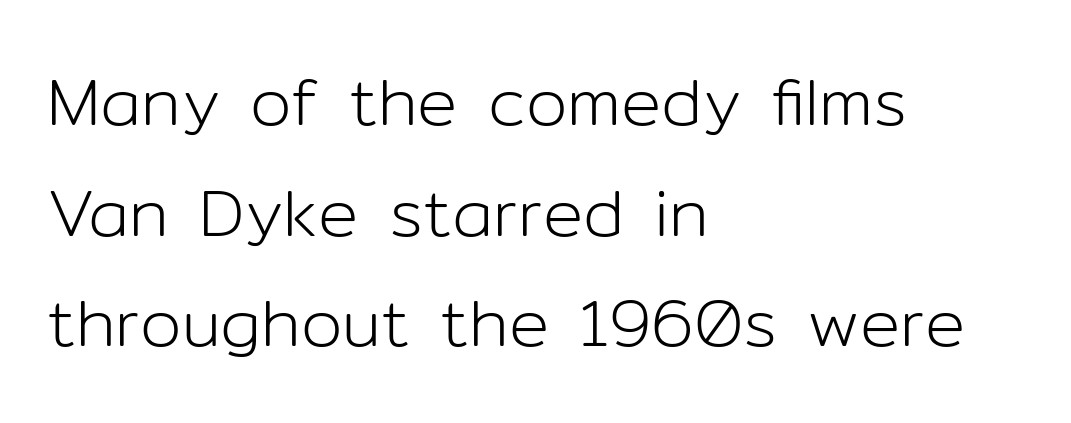
The image shows 67 px light sans-serif type, upright; set left-aligned, normal line spacing (1.65x), normal letter spacing, not underlined; low stroke contrast and a medium x-height.
